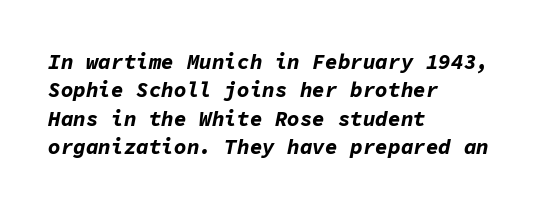
Q: Is the text bold? A: Yes.
Q: Is the text italic (slanted)? A: Yes, it leans right by about 11 degrees.
Q: Is the text underlined? A: No.
Q: How is the paragraph aligned? A: Left-aligned.
Q: Is the spacing between letters normal or unusually wide? A: Normal.
Q: Is the spacing between lines tight, normal or loose? A: Normal.
